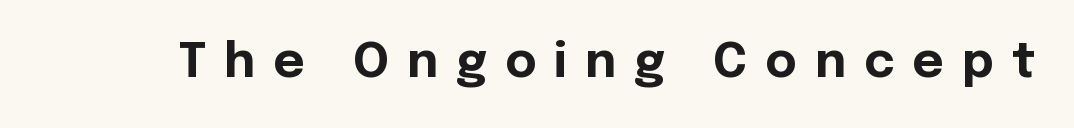
Honestly, the letter spacing is so wide it's the main thing you notice. The typography opts for an upright posture over an oblique one. Type without underlining. You could not count columns in this text — the font is proportionally spaced. No feet cap the strokes, marking this as sans-serif type. Weight: bold.
